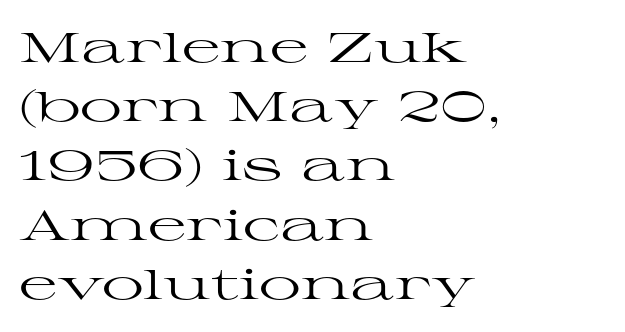
Q: Is the text bold? A: No.
Q: Is the text italic (slanted)? A: No, it is upright.
Q: Is the typeface a serif or a sans-serif typeface? A: Serif.
Q: Is the text underlined? A: No.
Q: How is the paragraph aligned? A: Left-aligned.
Q: Is the spacing between letters normal or unusually wide? A: Normal.
Q: Is the spacing between lines tight, normal or loose? A: Normal.
Q: Width (condensed, normal, or wide)? A: Wide.
Q: Stroke contrast? A: High.
Q: x-height? A: Medium.
Q: Monospaced? A: No.
